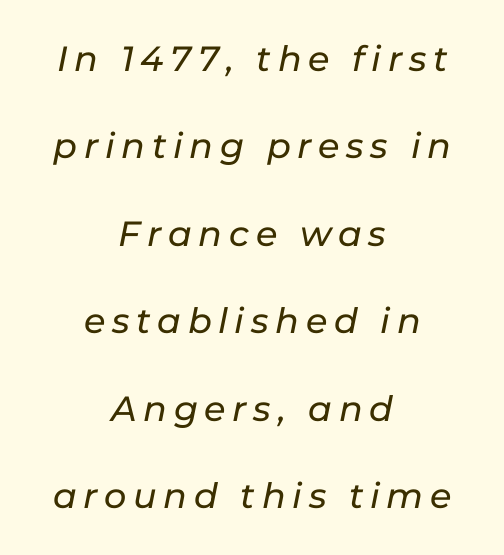
The image shows 35 px text type, italic (leaning right); set centered, loose line spacing (2.5x), not underlined; low stroke contrast and a medium x-height.
